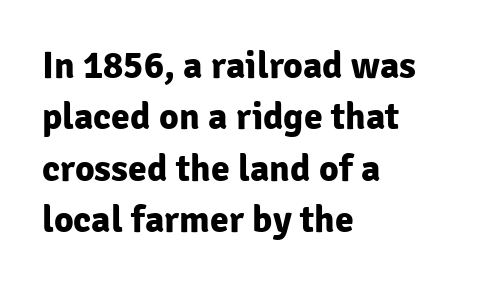
Q: Is the text bold? A: Yes.
Q: Is the text italic (slanted)? A: No, it is upright.
Q: Is the typeface a serif or a sans-serif typeface? A: Sans-serif.
Q: Is the text underlined? A: No.
Q: How is the paragraph aligned? A: Left-aligned.
Q: Is the spacing between letters normal or unusually wide? A: Normal.
Q: Is the spacing between lines tight, normal or loose? A: Normal.
Q: Width (condensed, normal, or wide)? A: Normal.
Q: Stroke contrast? A: Low.
Q: x-height? A: Medium.
Q: Monospaced? A: No.
